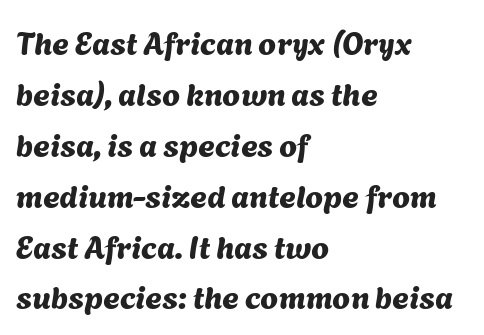
The image shows 32 px sans-serif type; set left-aligned, normal line spacing (1.59x), normal letter spacing, not underlined; medium stroke contrast and a medium x-height.
